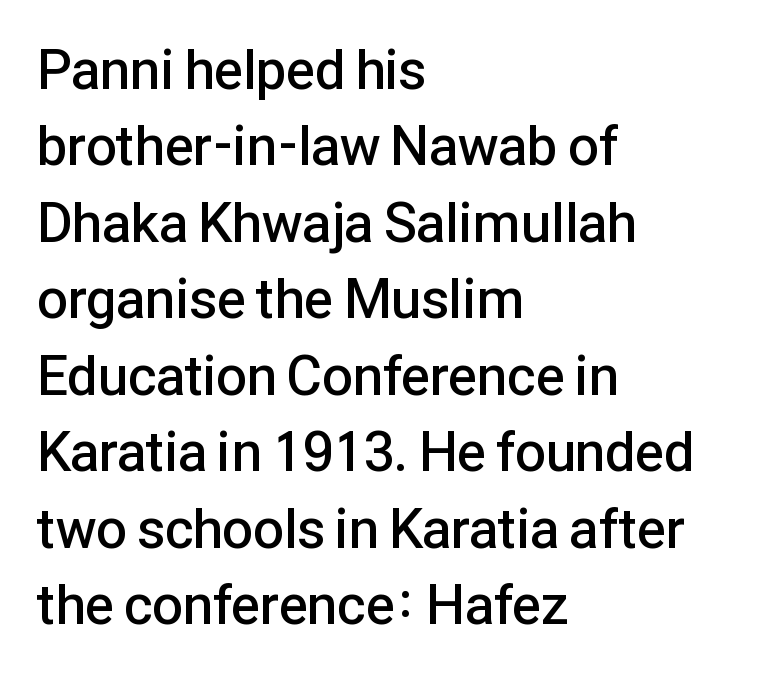
Q: Is the text bold? A: Semi-bold.
Q: Is the text italic (slanted)? A: No, it is upright.
Q: Is the typeface a serif or a sans-serif typeface? A: Sans-serif.
Q: Is the text underlined? A: No.
Q: How is the paragraph aligned? A: Left-aligned.
Q: Is the spacing between letters normal or unusually wide? A: Normal.
Q: Is the spacing between lines tight, normal or loose? A: Normal.
Q: Width (condensed, normal, or wide)? A: Normal.
Q: Stroke contrast? A: Low.
Q: x-height? A: Medium.
Q: Monospaced? A: No.
